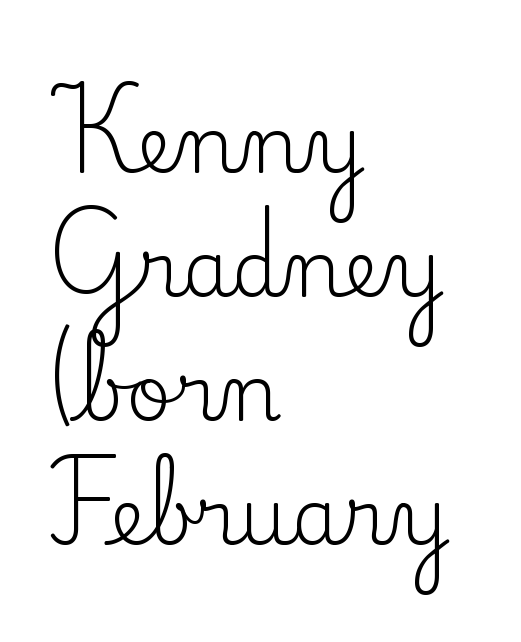
Q: Is the text bold? A: No.
Q: Is the text italic (slanted)? A: No, it is upright.
Q: Is the text underlined? A: No.
Q: How is the paragraph aligned? A: Left-aligned.
Q: Is the spacing between letters normal or unusually wide? A: Normal.
Q: Is the spacing between lines tight, normal or loose? A: Normal.
Q: Width (condensed, normal, or wide)? A: Normal.
Q: Stroke contrast? A: Low.
Q: x-height? A: Small.
Q: Monospaced? A: No.
